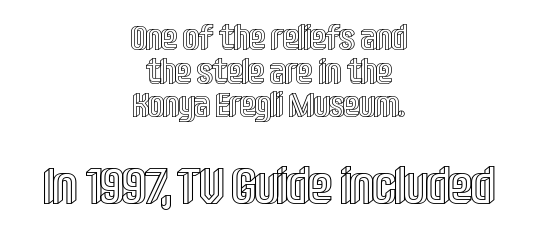
The image shows 52 px condensed type, upright; set centered, tight line spacing (0.96x), normal letter spacing, not underlined; the second (bottom) block is 1.49x larger; a large x-height.
